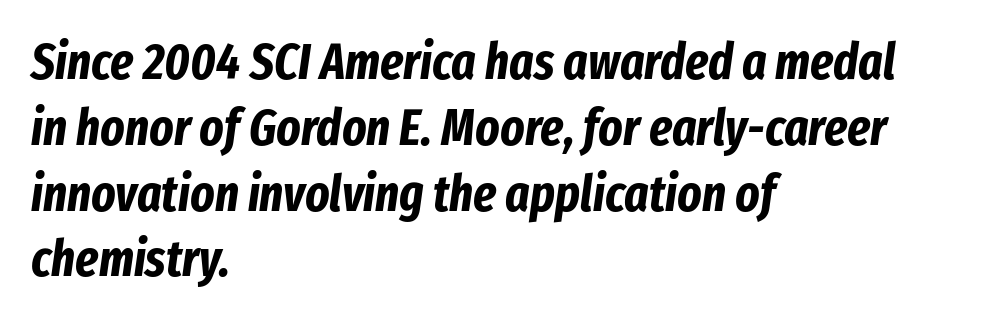
The image shows 51 px bold, condensed type, italic (leaning right); set left-aligned, normal line spacing (1.29x), normal letter spacing, not underlined; low stroke contrast and a medium x-height.
